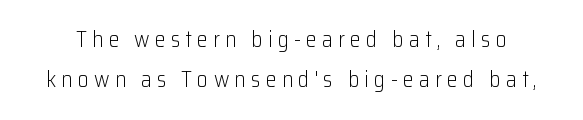
{"italic": "no", "bold": "no", "underline": "no", "line_spacing_ratio": 1.82, "letter_spacing": "wide", "letter_spacing_em": 0.23, "glyph_px": 22}
